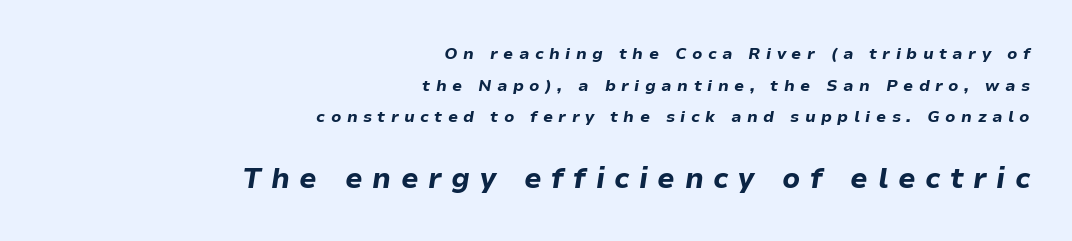
The image shows 28 px bold type, italic (leaning right); set right-aligned, loose line spacing (1.98x), unusually wide letter spacing (+0.34 em), not underlined; the second (bottom) block is 1.75x larger; low stroke contrast and a medium x-height.
